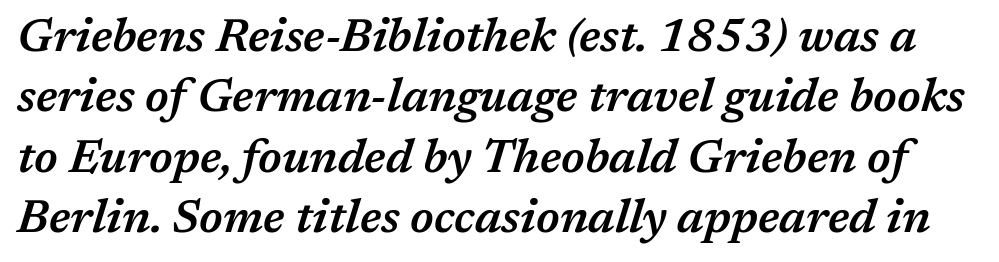
The image shows 46 px semibold type, italic (leaning right); set normal line spacing (1.31x), normal letter spacing, not underlined; medium stroke contrast and a medium x-height.
